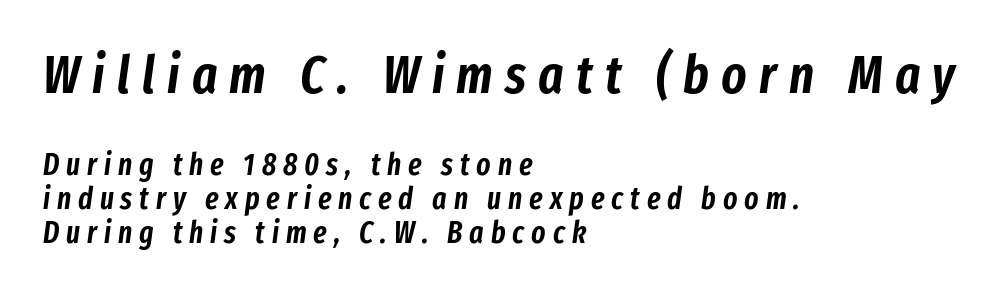
{"italic": "yes", "lean": "right", "slant_degrees": 8, "width": "condensed", "stroke_contrast": "low", "x_height": "medium", "monospaced": "no", "underline": "no", "align": "left", "line_spacing": "tight", "line_spacing_ratio": 1.14, "letter_spacing": "wide", "letter_spacing_em": 0.23, "larger_block": "first", "size_ratio": 1.77, "glyph_px": 53}
